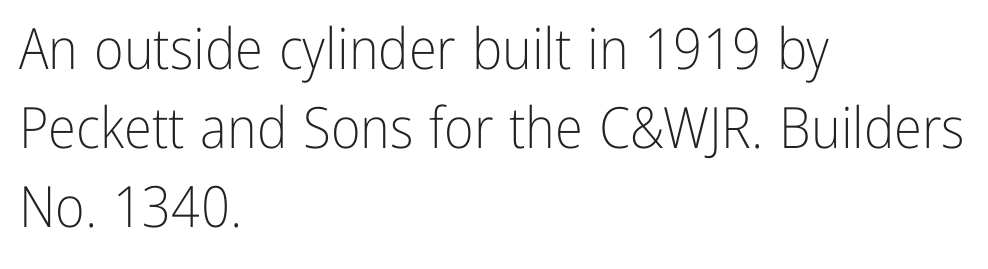
The image shows 57 px light, condensed sans-serif type, upright; set left-aligned, normal line spacing (1.39x), normal letter spacing, not underlined; low stroke contrast and a medium x-height.
